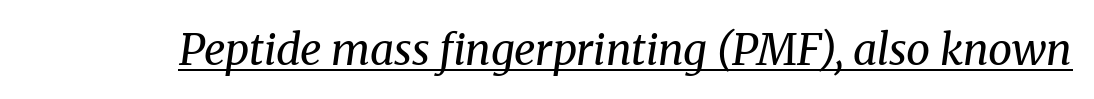
Does the type have serifs? Yes, each stem ends in a small foot. The face used here is proportionally spaced, like ordinary book or web type. The strokes carry an ordinary text weight at most. The lettering tilts uniformly, giving the passage an italic look.
